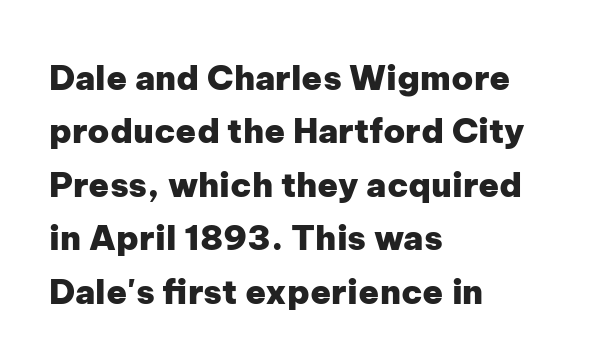
The image shows 34 px heavy sans-serif type, upright; set left-aligned, normal line spacing (1.57x), normal letter spacing, not underlined; low stroke contrast and a medium x-height.
